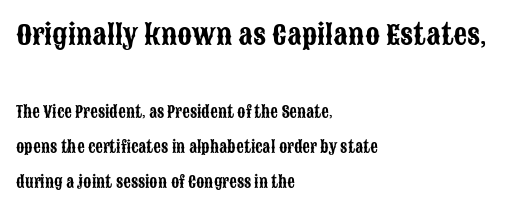
The image shows 27 px text type, upright; set left-aligned, loose line spacing (2.34x), normal letter spacing, not underlined; the first (top) block is 1.8x larger.
